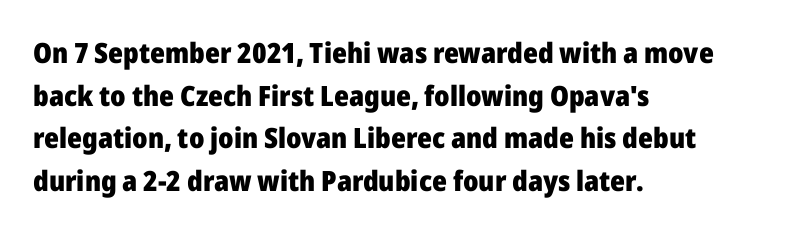
The image shows 28 px heavy sans-serif type, upright; set left-aligned, normal line spacing (1.52x), normal letter spacing, not underlined; low stroke contrast and a medium x-height.
